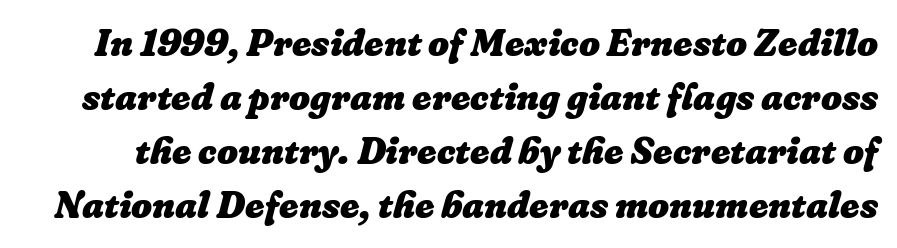
One glance says typical: line gaps are just what's usual. Weight: bold. Here the glyphs are tracked normally, forming tight word shapes. This sample has the flowing, uneven cadence of proportional lettering. Beneath every word, the page is bare.
